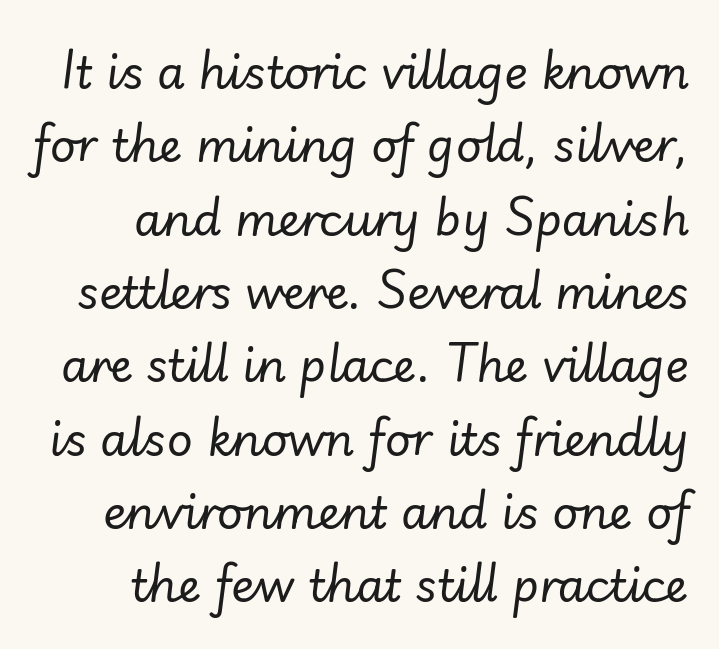
Q: Is the text bold? A: No.
Q: Is the text italic (slanted)? A: Yes, it leans right by about 7 degrees.
Q: Is the text underlined? A: No.
Q: How is the paragraph aligned? A: Right-aligned.
Q: Is the spacing between letters normal or unusually wide? A: Normal.
Q: Is the spacing between lines tight, normal or loose? A: Normal.
Q: Width (condensed, normal, or wide)? A: Normal.
Q: Stroke contrast? A: Low.
Q: x-height? A: Small.
Q: Monospaced? A: No.
